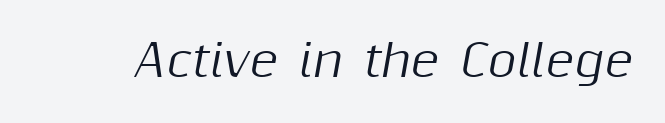
{"italic": "yes", "lean": "right", "slant_degrees": 10, "width": "normal", "stroke_contrast": "medium", "x_height": "medium", "monospaced": "no", "underline": "no", "letter_spacing": "normal", "letter_spacing_em": 0.0, "glyph_px": 44}
